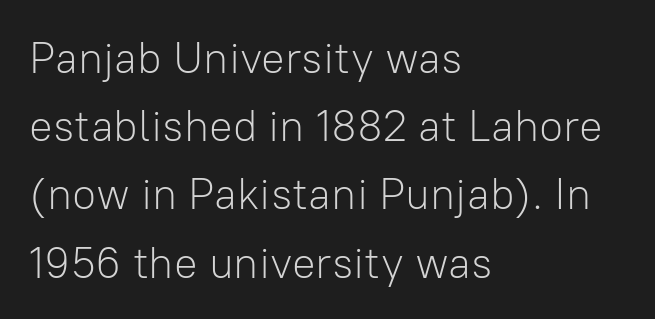
Q: Is the text bold? A: No.
Q: Is the text italic (slanted)? A: No, it is upright.
Q: Is the typeface a serif or a sans-serif typeface? A: Sans-serif.
Q: Is the text underlined? A: No.
Q: How is the paragraph aligned? A: Left-aligned.
Q: Is the spacing between letters normal or unusually wide? A: Normal.
Q: Is the spacing between lines tight, normal or loose? A: Normal.
Q: Width (condensed, normal, or wide)? A: Normal.
Q: Stroke contrast? A: Low.
Q: x-height? A: Medium.
Q: Monospaced? A: No.
